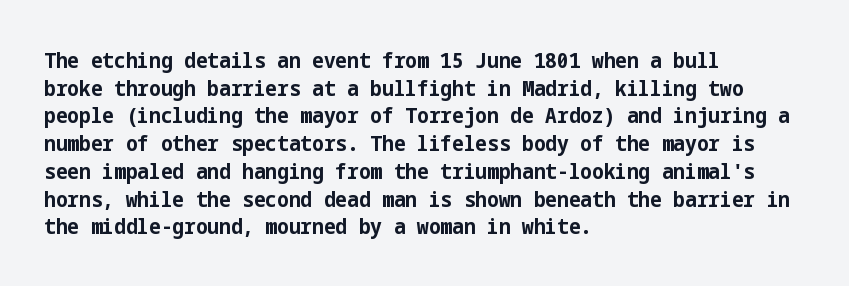
Q: Is the text bold? A: Yes.
Q: Is the text italic (slanted)? A: No, it is upright.
Q: Is the text underlined? A: No.
Q: How is the paragraph aligned? A: Left-aligned.
Q: Is the spacing between letters normal or unusually wide? A: Normal.
Q: Is the spacing between lines tight, normal or loose? A: Normal.
